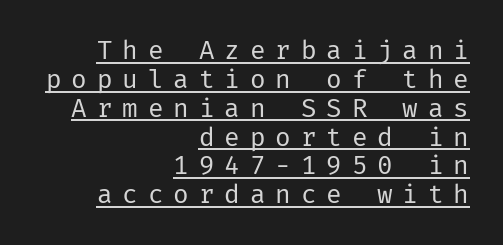
{"italic": "no", "bold": "no", "underline": "yes", "align": "right", "line_spacing": "tight", "line_spacing_ratio": 1.11, "letter_spacing": "wide", "letter_spacing_em": 0.38, "glyph_px": 26}
